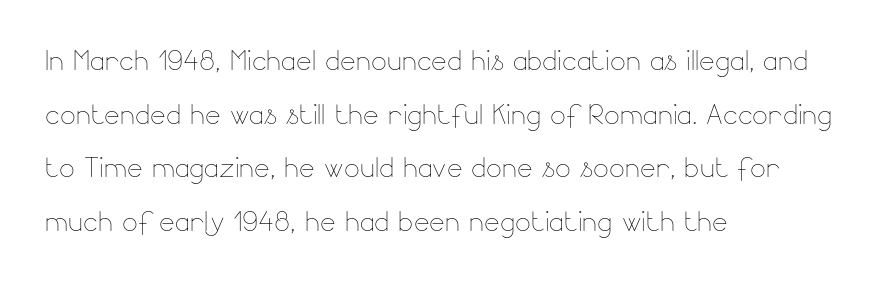
{"italic": "no", "bold": "no", "weight": "thin", "width": "normal", "stroke_contrast": "low", "x_height": "small", "monospaced": "no", "underline": "no", "align": "left", "line_spacing": "normal", "line_spacing_ratio": 1.45, "letter_spacing": "normal", "letter_spacing_em": 0.0, "glyph_px": 37}
